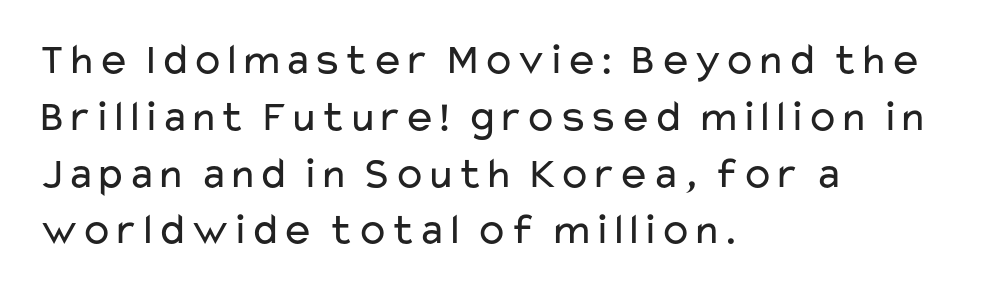
The image shows 44 px regular-weight, wide sans-serif type, upright; set left-aligned, normal line spacing (1.29x), normal letter spacing, not underlined; low stroke contrast and a medium x-height.
